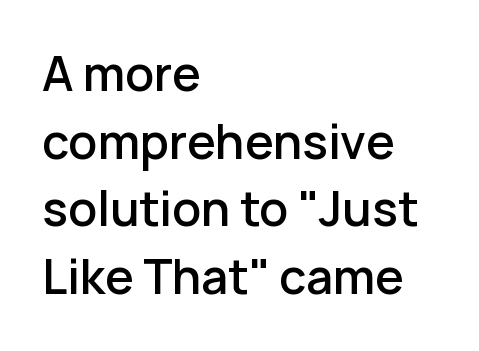
The image shows 46 px semibold sans-serif type, upright; set left-aligned, normal line spacing (1.47x), normal letter spacing, not underlined; low stroke contrast and a medium x-height.
